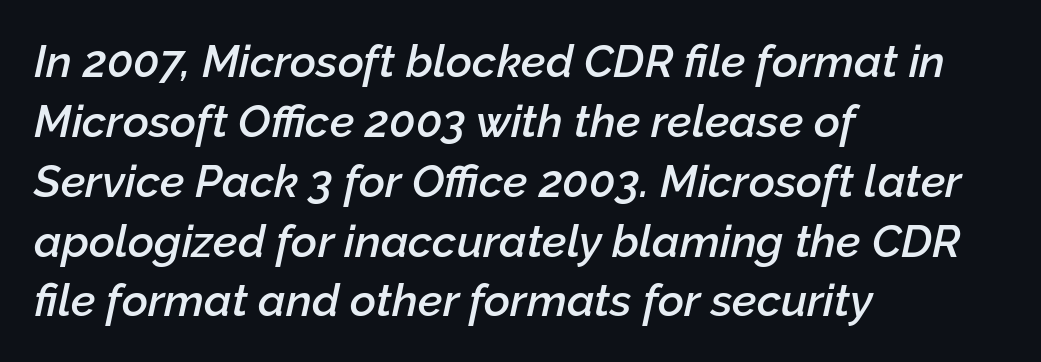
{"italic": "yes", "lean": "right", "slant_degrees": 12, "bold": "semi", "weight": "semibold", "width": "normal", "stroke_contrast": "low", "x_height": "medium", "monospaced": "no", "underline": "no", "align": "left", "line_spacing": "normal", "line_spacing_ratio": 1.33, "letter_spacing": "normal", "letter_spacing_em": 0.0, "glyph_px": 45}
